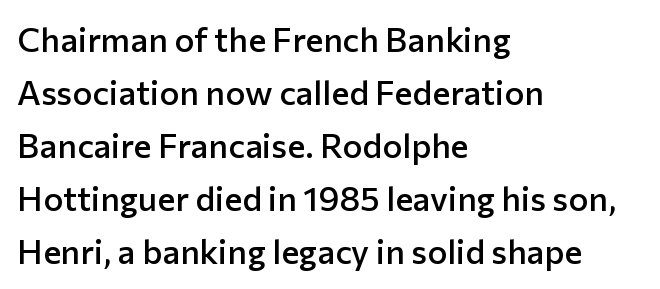
Quick note: underline off. Tracking here is standard; glyphs follow each other at the usual distance. One glance says typical: line gaps are just what's usual. Looks like regular typesetting: each glyph gets only the width it needs. The font is running at a semibold setting, under full bold. Classification — sans serif.
